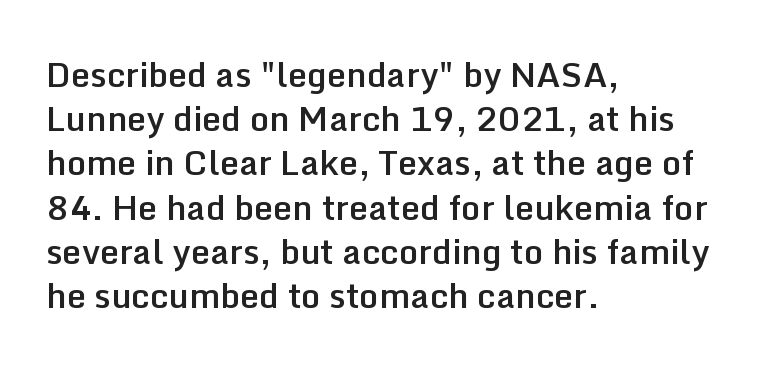
These lines are rendered in a variable-pitch font. If you drew a ruler down the left edge, every line would touch it. Glyph-to-glyph distance matches everyday printed text. Do the letters lean? They stand straight. Each new line begins a customary step beneath the previous one. Words float on clear page, feet unadorned.
